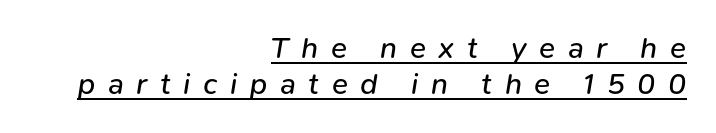
Q: Is the text bold? A: No.
Q: Is the text italic (slanted)? A: Yes, it leans right by about 9 degrees.
Q: Is the text underlined? A: Yes.
Q: How is the paragraph aligned? A: Right-aligned.
Q: Is the spacing between letters normal or unusually wide? A: Unusually wide.
Q: Width (condensed, normal, or wide)? A: Normal.
Q: Stroke contrast? A: Low.
Q: x-height? A: Medium.
Q: Monospaced? A: No.
